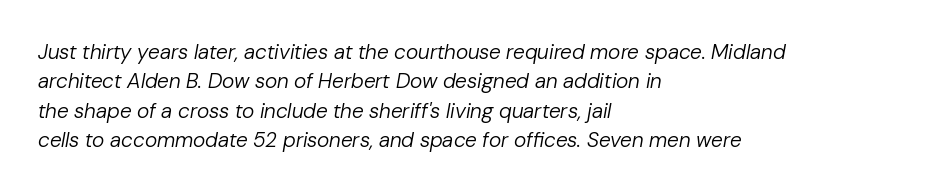
Q: Is the text bold? A: No.
Q: Is the text italic (slanted)? A: Yes, it leans right by about 10 degrees.
Q: Is the text underlined? A: No.
Q: How is the paragraph aligned? A: Left-aligned.
Q: Is the spacing between letters normal or unusually wide? A: Normal.
Q: Is the spacing between lines tight, normal or loose? A: Normal.
